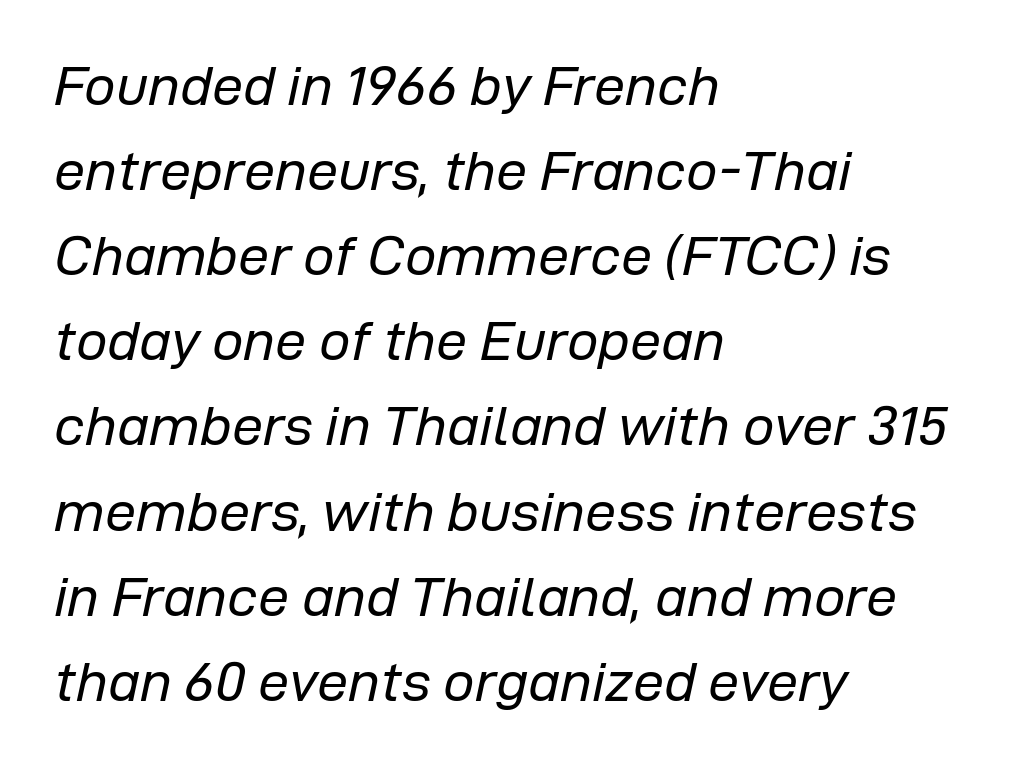
Q: Is the text bold? A: No.
Q: Is the text italic (slanted)? A: Yes, it leans right by about 12 degrees.
Q: Is the text underlined? A: No.
Q: How is the paragraph aligned? A: Left-aligned.
Q: Is the spacing between letters normal or unusually wide? A: Normal.
Q: Is the spacing between lines tight, normal or loose? A: Normal.
Q: Width (condensed, normal, or wide)? A: Normal.
Q: Stroke contrast? A: Low.
Q: x-height? A: Medium.
Q: Monospaced? A: No.
